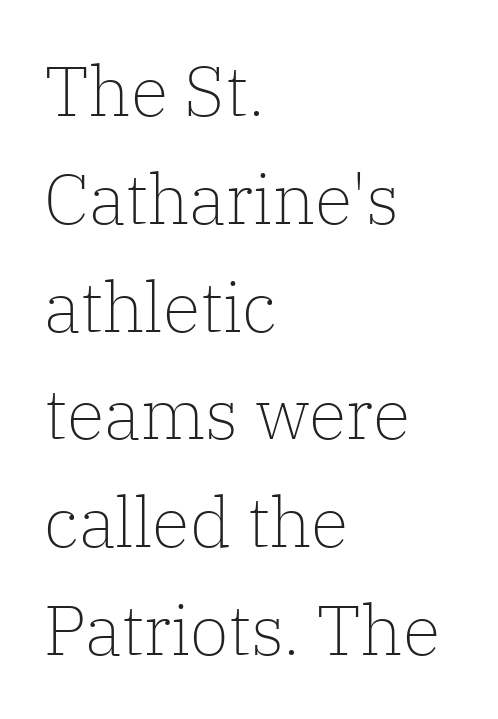
Spacing between characters is what you'd get straight out of the box. Type without underlining. Posture: straight, roman, zero tilt. This block has exactly the height ordinary leading produces.
